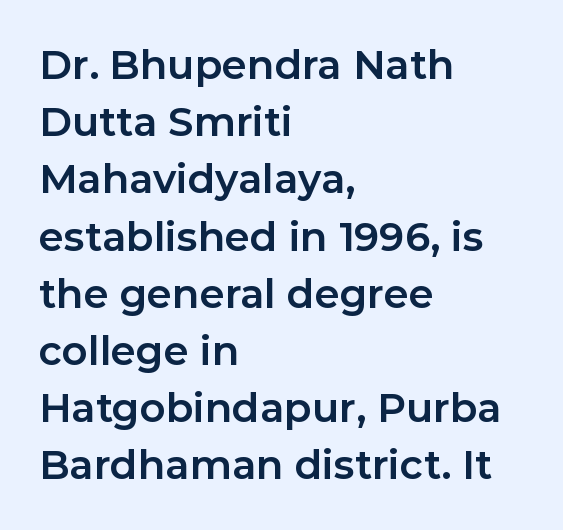
Q: Is the text bold? A: Yes.
Q: Is the text italic (slanted)? A: No, it is upright.
Q: Is the typeface a serif or a sans-serif typeface? A: Sans-serif.
Q: Is the text underlined? A: No.
Q: How is the paragraph aligned? A: Left-aligned.
Q: Is the spacing between letters normal or unusually wide? A: Normal.
Q: Is the spacing between lines tight, normal or loose? A: Normal.
Q: Width (condensed, normal, or wide)? A: Normal.
Q: Stroke contrast? A: Low.
Q: x-height? A: Medium.
Q: Monospaced? A: No.
